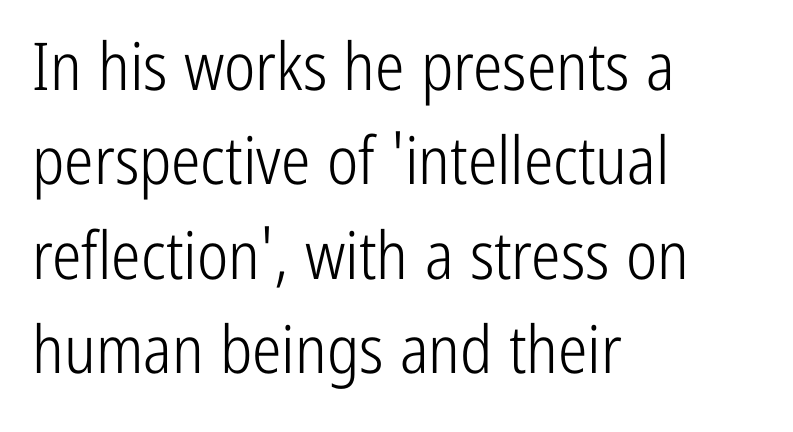
Q: Is the text bold? A: No.
Q: Is the text italic (slanted)? A: No, it is upright.
Q: Is the typeface a serif or a sans-serif typeface? A: Sans-serif.
Q: Is the text underlined? A: No.
Q: How is the paragraph aligned? A: Left-aligned.
Q: Is the spacing between letters normal or unusually wide? A: Normal.
Q: Is the spacing between lines tight, normal or loose? A: Normal.
Q: Width (condensed, normal, or wide)? A: Condensed.
Q: Stroke contrast? A: Low.
Q: x-height? A: Medium.
Q: Monospaced? A: No.
